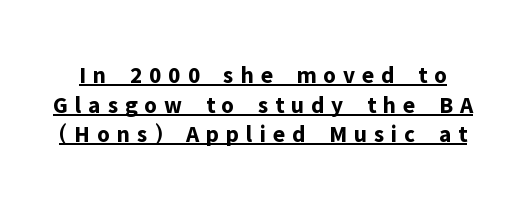
The image shows 24 px bold type, upright; set line spacing 1.23x, unusually wide letter spacing (+0.29 em), underlined.
